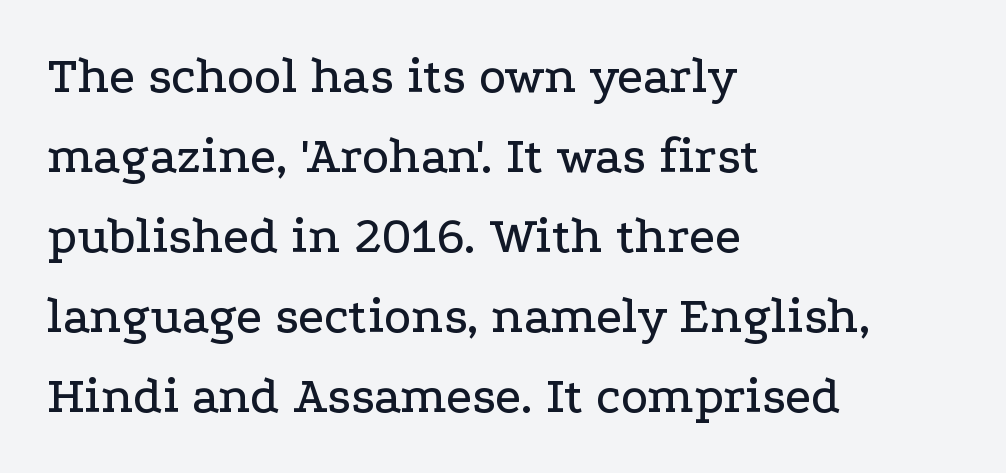
The image shows 52 px wide serif type, upright; set left-aligned, normal line spacing (1.54x), normal letter spacing, not underlined; low stroke contrast and a medium x-height.
